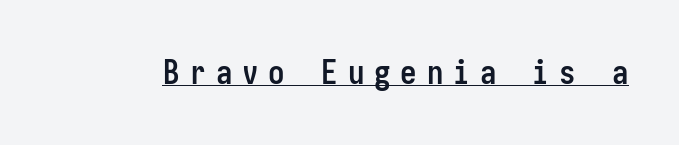
The image shows 33 px semibold, condensed sans-serif type, upright; set unusually wide letter spacing (+0.3 em), underlined; low stroke contrast and a medium x-height.
